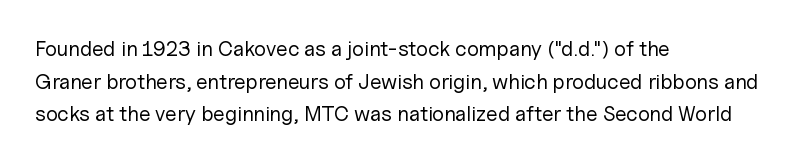
Q: Is the text bold? A: No.
Q: Is the text italic (slanted)? A: No, it is upright.
Q: Is the text underlined? A: No.
Q: How is the paragraph aligned? A: Left-aligned.
Q: Is the spacing between letters normal or unusually wide? A: Normal.
Q: Is the spacing between lines tight, normal or loose? A: Normal.
